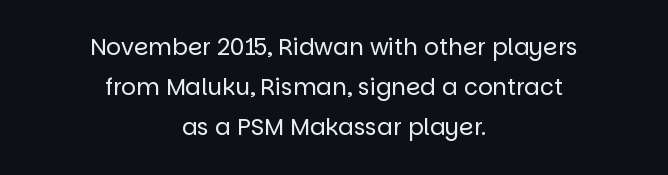
Spacing between characters is what you'd get straight out of the box. Ink coverage per letter is moderate at most. This rendering features lettering with no underline. A typesetter would mark this as roman, not italic. In CSS terms this would be text-align: center.
